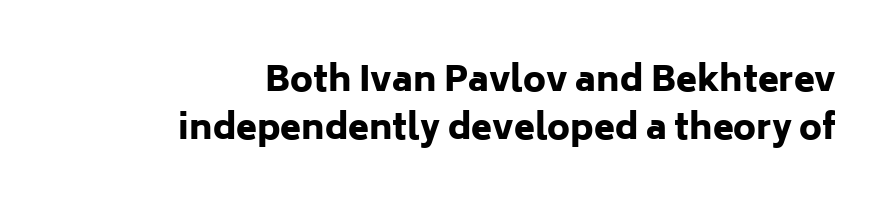
The image shows 34 px heavy sans-serif type, upright; set right-aligned, normal line spacing (1.4x), normal letter spacing, not underlined; low stroke contrast and a medium x-height.
